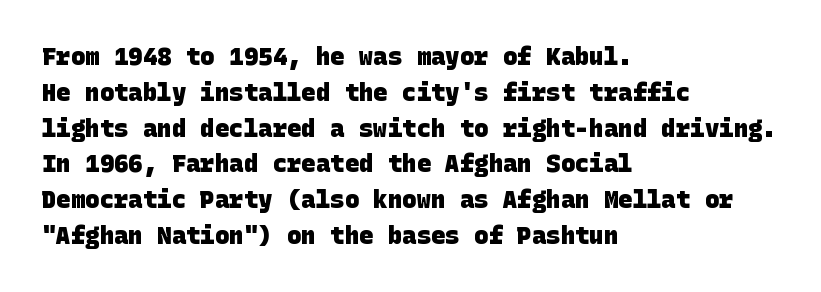
The image shows 24 px bold type; set left-aligned, normal line spacing (1.49x), normal letter spacing, not underlined.
